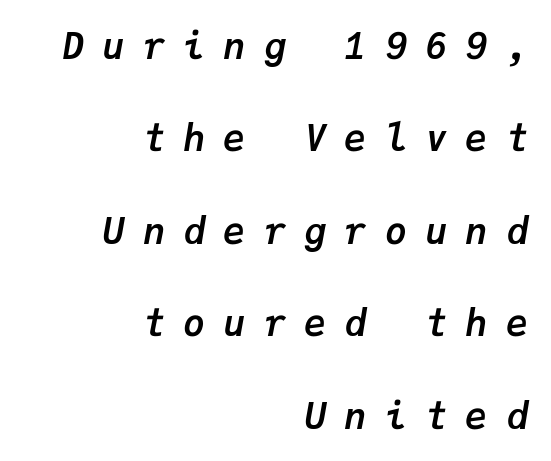
The image shows 37 px semibold type, italic (leaning right), monospaced; set right-aligned, loose line spacing (2.5x), unusually wide letter spacing (+0.49 em), not underlined; low stroke contrast and a medium x-height.
